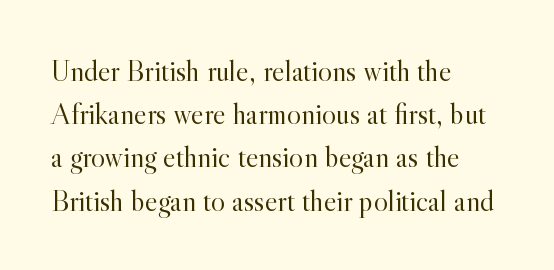
The image shows 30 px light serif type, upright; set left-aligned, normal line spacing (1.44x), normal letter spacing, not underlined; a small x-height.
